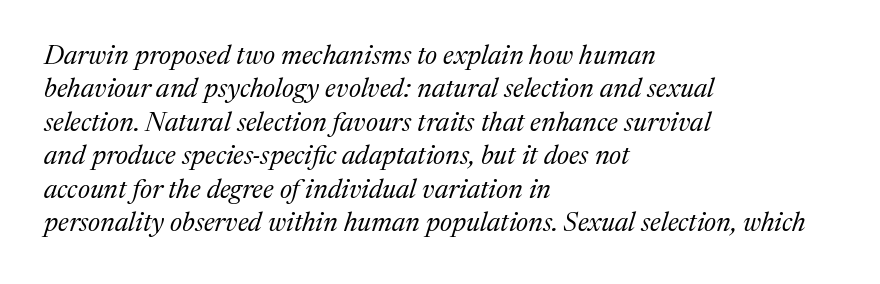
The image shows 27 px text type, italic (leaning right); set left-aligned, line spacing 1.24x, normal letter spacing, not underlined.
